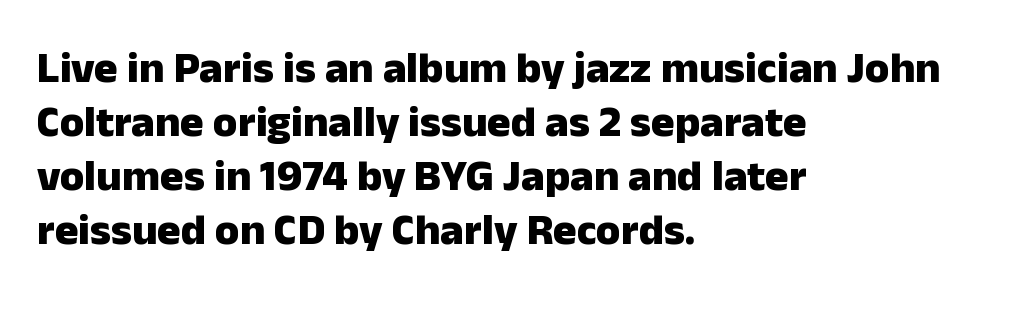
{"serif": "no", "italic": "no", "bold": "yes", "weight": "heavy", "width": "normal", "stroke_contrast": "low", "x_height": "medium", "monospaced": "no", "underline": "no", "align": "left", "line_spacing_ratio": 1.23, "letter_spacing": "normal", "letter_spacing_em": 0.0, "glyph_px": 44}
